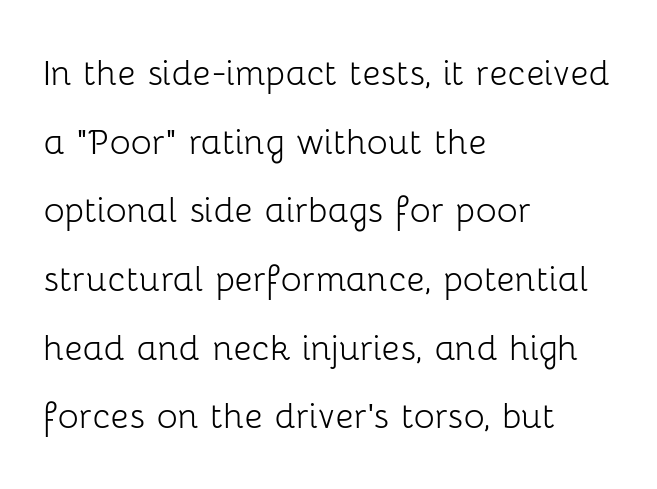
Q: Is the text bold? A: No.
Q: Is the text italic (slanted)? A: No, it is upright.
Q: Is the typeface a serif or a sans-serif typeface? A: Sans-serif.
Q: Is the text underlined? A: No.
Q: How is the paragraph aligned? A: Left-aligned.
Q: Is the spacing between letters normal or unusually wide? A: Normal.
Q: Is the spacing between lines tight, normal or loose? A: Normal.
Q: Width (condensed, normal, or wide)? A: Normal.
Q: Stroke contrast? A: Low.
Q: x-height? A: Medium.
Q: Monospaced? A: No.
